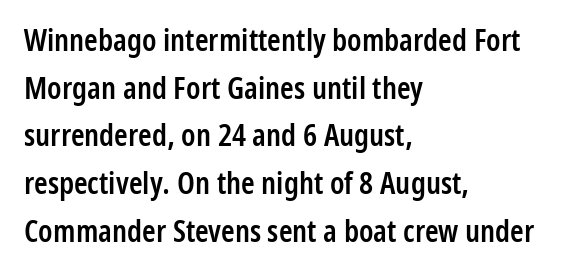
The image shows 31 px semibold, condensed sans-serif type, upright; set left-aligned, normal line spacing (1.54x), normal letter spacing, not underlined; low stroke contrast and a medium x-height.
